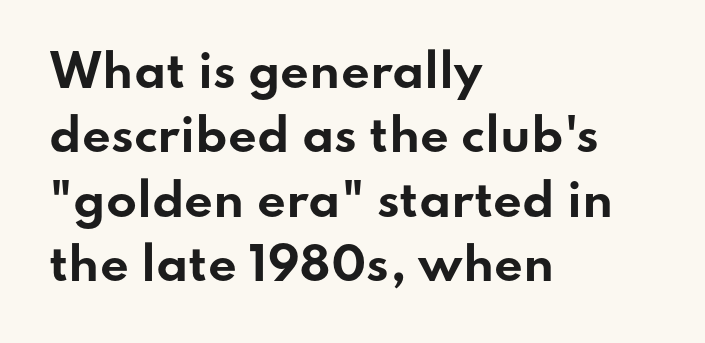
The image shows 45 px bold, wide sans-serif type, upright; set left-aligned, normal line spacing (1.43x), normal letter spacing, not underlined; low stroke contrast and a small x-height.
